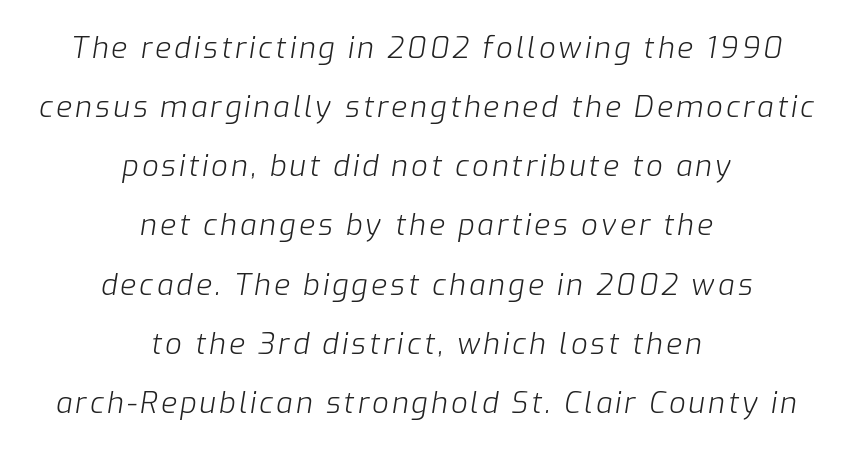
The image shows 29 px light type, italic (leaning right); set centered, loose line spacing (2.04x), not underlined; low stroke contrast and a medium x-height.
